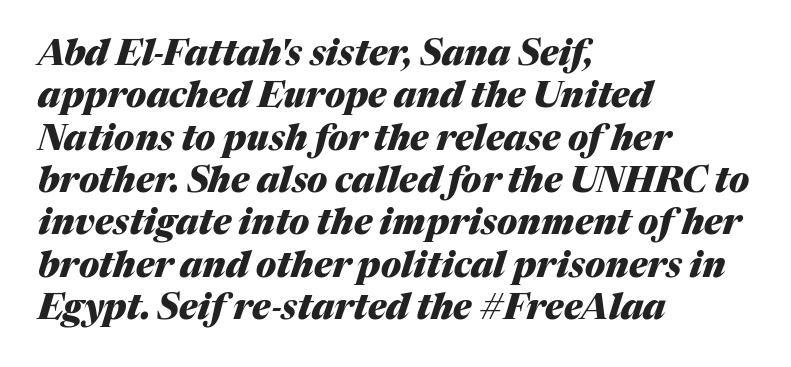
The image shows 35 px heavy type, italic (leaning right); set left-aligned, line spacing 1.21x, normal letter spacing, not underlined; medium stroke contrast and a medium x-height.
